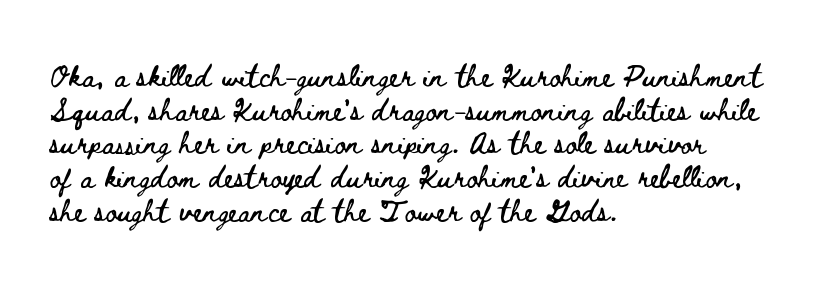
The image shows 22 px text type; set left-aligned, normal line spacing (1.53x), normal letter spacing, not underlined.
